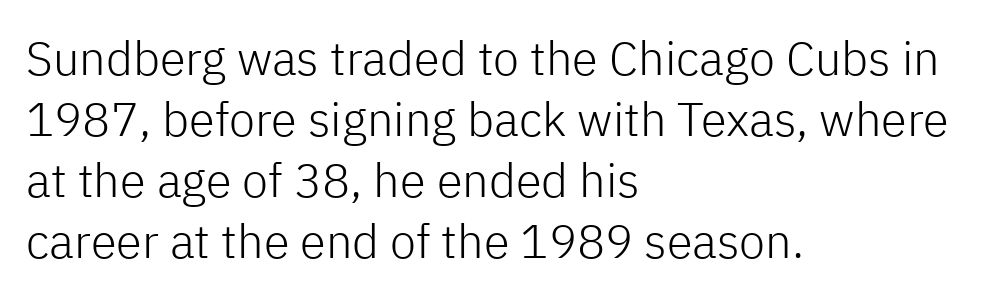
The image shows 47 px light sans-serif type, upright; set left-aligned, normal line spacing (1.3x), normal letter spacing, not underlined; low stroke contrast and a medium x-height.
